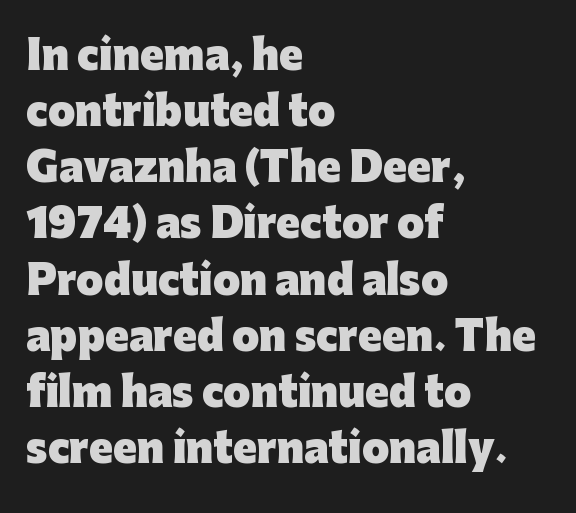
Interline gaps are of average width in this sample. Typeset ragged right — the left edge is the straight one. Typographic density is high because the face is bold. The face used here is rendered with its standard letterfit.
